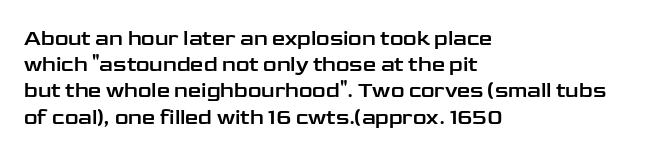
A typesetter would call this leading conventional body-copy spacing. Upright lettering throughout. This rendering uses left alignment, leaving the right contour irregular. The letterforms sit shoulder to shoulder at normal distance. Decoration check: the copy has no underline.
